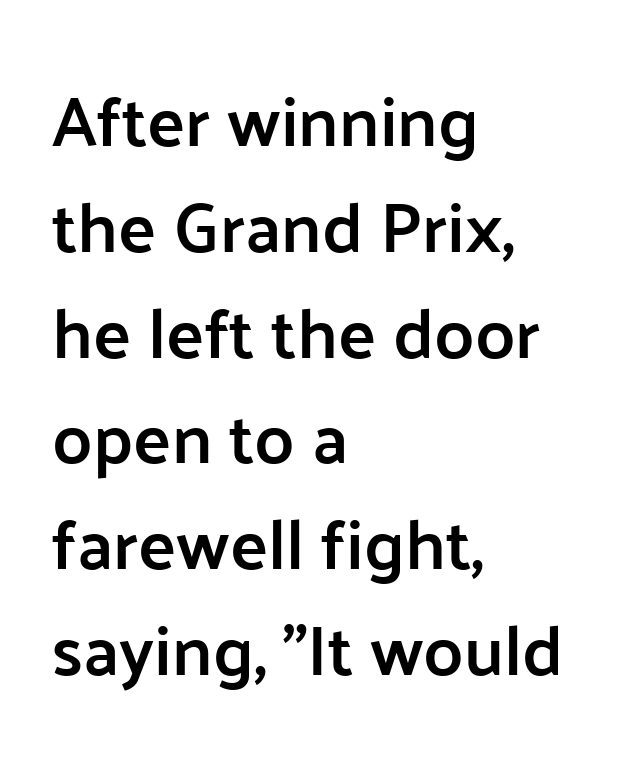
The image shows 71 px semibold sans-serif type, upright; set left-aligned, normal line spacing (1.49x), normal letter spacing, not underlined; low stroke contrast and a medium x-height.
